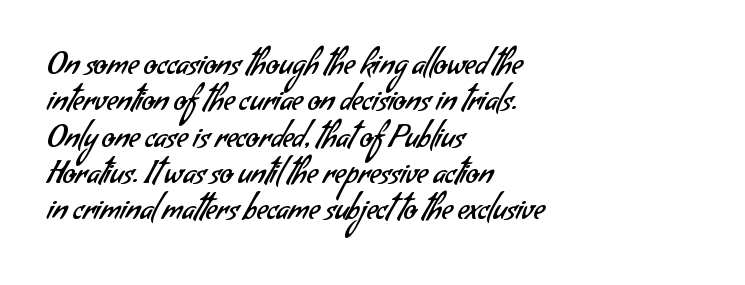
{"serif": "no", "bold": "no", "weight": "regular", "width": "normal", "stroke_contrast": "low", "x_height": "small", "monospaced": "no", "underline": "no", "align": "left", "line_spacing_ratio": 1.21, "letter_spacing": "normal", "letter_spacing_em": 0.0, "glyph_px": 30}
